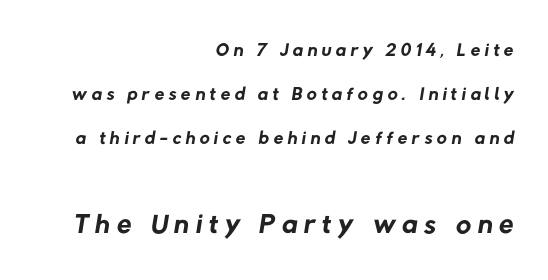
Q: Is the text bold? A: No.
Q: Is the typeface a serif or a sans-serif typeface? A: Sans-serif.
Q: Is the text underlined? A: No.
Q: How is the paragraph aligned? A: Right-aligned.
Q: Is the spacing between lines tight, normal or loose? A: Normal.
Q: Which block of text is set in a larger size, the first (top) or the second (bottom)? A: The second (bottom) one.
Q: Width (condensed, normal, or wide)? A: Normal.
Q: Stroke contrast? A: Low.
Q: x-height? A: Medium.
Q: Monospaced? A: No.
